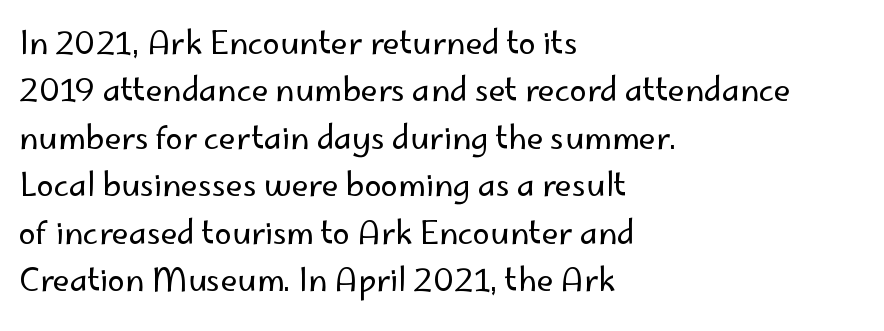
The image shows 31 px regular-weight sans-serif type, upright; set left-aligned, normal line spacing (1.53x), normal letter spacing, not underlined; low stroke contrast and a small x-height.
